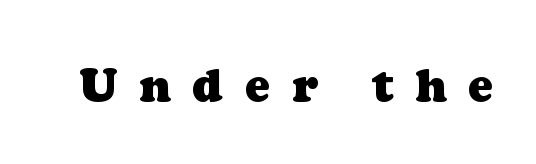
The image shows 46 px heavy serif type; set unusually wide letter spacing (+0.47 em), not underlined; low stroke contrast and a medium x-height.
